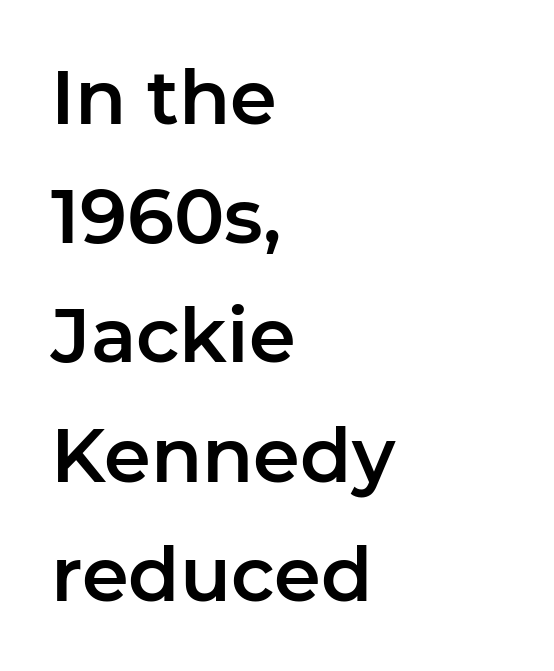
The image shows 75 px sans-serif type, upright; set left-aligned, normal line spacing (1.59x), normal letter spacing, not underlined; low stroke contrast and a medium x-height.
